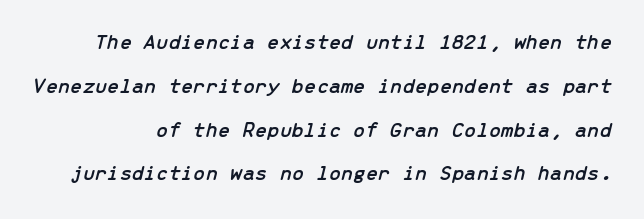
In terms of letterspacing, this is plain default setting. Style check: oblique. Words float on clear page, feet unadorned. The block of text is sparse from top to bottom, with ample space between rows.
